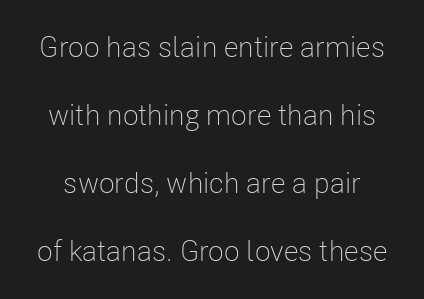
The font is comparable to plain body text, perhaps lighter. Typographically, this falls in the sans-serif category. Reading down the column, the eye jumps a long way to each next line. Ordinary non-slanted type is in use. Honestly, there is no underline to notice here at all.
